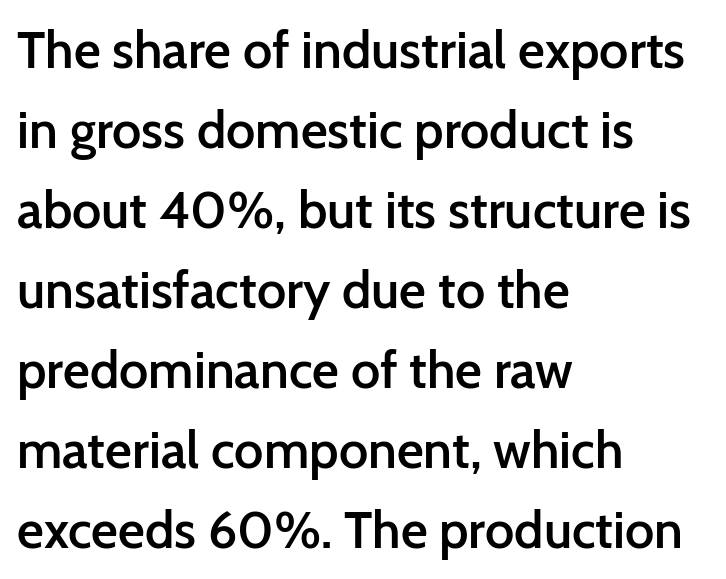
The image shows 52 px semibold sans-serif type, upright; set left-aligned, normal line spacing (1.54x), normal letter spacing, not underlined; low stroke contrast and a medium x-height.
